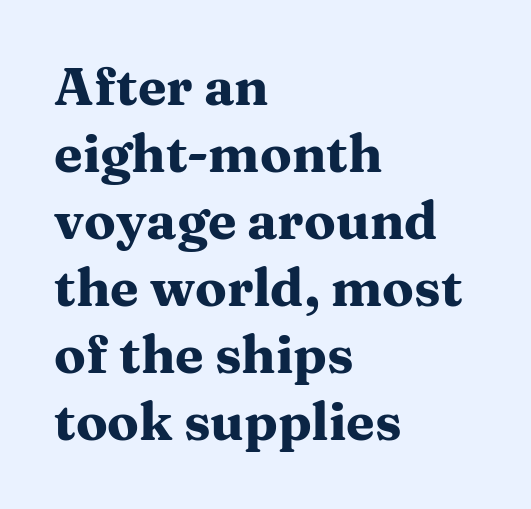
It's the straight-up-and-down kind of type. The face used here has the dense, thick strokes of a bold. Letters rest on an invisible, unmarked baseline. Caption: multi-line text, flush left, ragged right. Character widths vary here, with narrow letters taking less room than wide ones.
